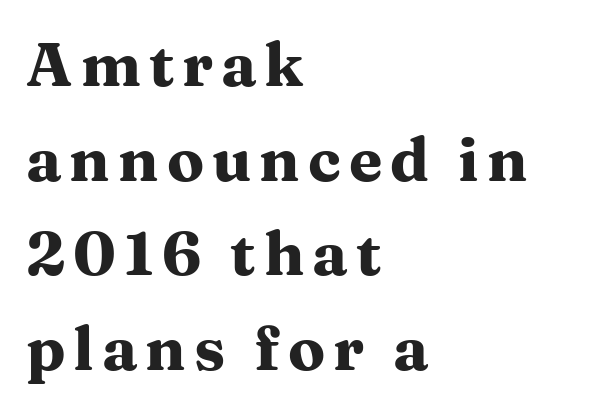
{"serif": "yes", "italic": "no", "bold": "yes", "weight": "heavy", "width": "wide", "stroke_contrast": "medium", "x_height": "medium", "monospaced": "no", "underline": "no", "align": "left", "line_spacing": "normal", "line_spacing_ratio": 1.55, "glyph_px": 61}
